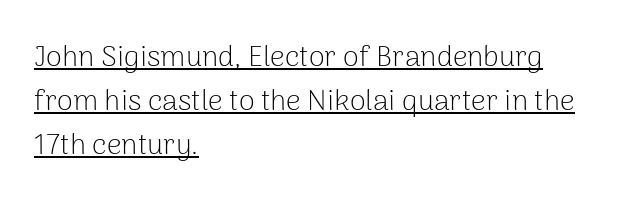
{"serif": "no", "italic": "no", "bold": "no", "weight": "light", "width": "normal", "stroke_contrast": "low", "x_height": "medium", "monospaced": "no", "underline": "yes", "align": "left", "line_spacing": "normal", "line_spacing_ratio": 1.51, "letter_spacing": "normal", "letter_spacing_em": 0.0, "glyph_px": 29}
